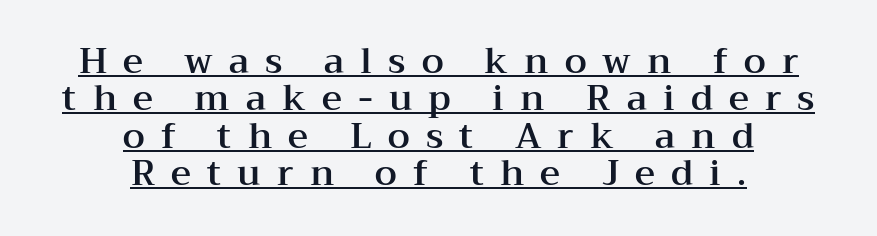
The image shows 35 px wide serif type, upright; set centered, tight line spacing (1.07x), unusually wide letter spacing (+0.46 em), underlined; medium stroke contrast and a medium x-height.
